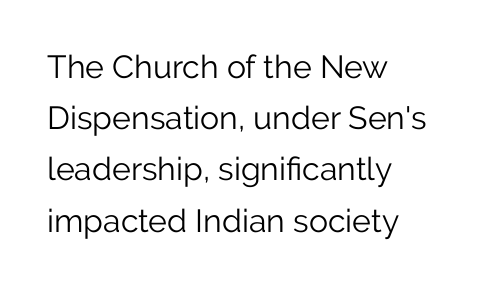
{"serif": "no", "italic": "no", "bold": "no", "weight": "light", "width": "normal", "stroke_contrast": "low", "x_height": "medium", "monospaced": "no", "underline": "no", "align": "left", "line_spacing": "normal", "line_spacing_ratio": 1.6, "letter_spacing": "normal", "letter_spacing_em": 0.0, "glyph_px": 32}
